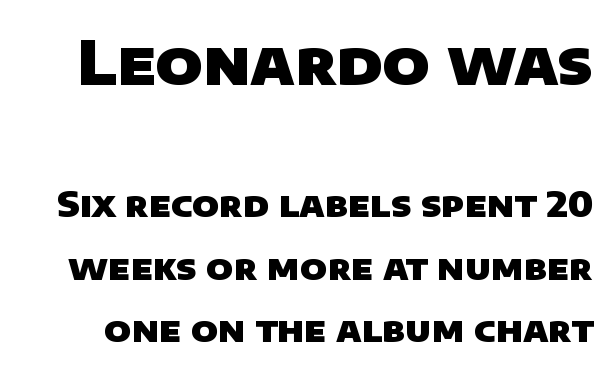
Q: Is the text bold? A: Yes.
Q: Is the typeface a serif or a sans-serif typeface? A: Sans-serif.
Q: Is the text underlined? A: No.
Q: Is the spacing between letters normal or unusually wide? A: Normal.
Q: Which block of text is set in a larger size, the first (top) or the second (bottom)? A: The first (top) one.
Q: Width (condensed, normal, or wide)? A: Normal.
Q: Stroke contrast? A: Low.
Q: x-height? A: Large.
Q: Monospaced? A: No.
